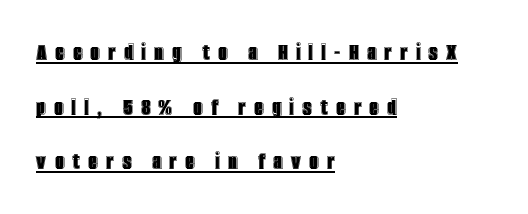
Regarding leading, the lines here are spaced well apart. How are the letters spaced? Widely, with obvious added tracking. A typographer would call this underscored text. These lines are set flush left with a ragged right edge. Every character sits straight up, as roman type does.
